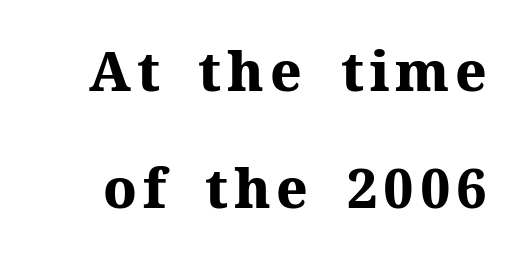
{"serif": "yes", "italic": "no", "bold": "yes", "weight": "heavy", "width": "normal", "stroke_contrast": "medium", "x_height": "medium", "monospaced": "no", "underline": "no", "line_spacing": "loose", "line_spacing_ratio": 2.17, "glyph_px": 54}
